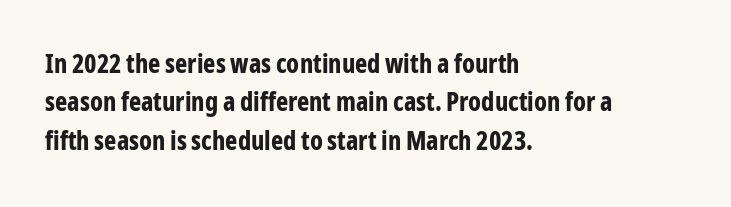
{"italic": "no", "bold": "yes", "underline": "no", "align": "left", "line_spacing": "normal", "line_spacing_ratio": 1.48, "letter_spacing": "normal", "letter_spacing_em": 0.0, "glyph_px": 26}
